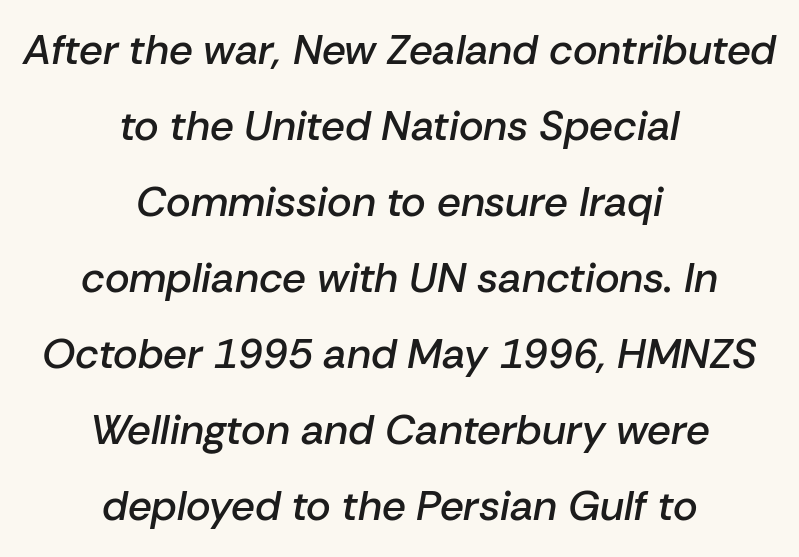
{"italic": "yes", "lean": "right", "slant_degrees": 10, "bold": "semi", "weight": "semibold", "width": "normal", "stroke_contrast": "low", "x_height": "medium", "monospaced": "no", "underline": "no", "align": "center", "line_spacing_ratio": 1.81, "letter_spacing": "normal", "letter_spacing_em": 0.0, "glyph_px": 42}
